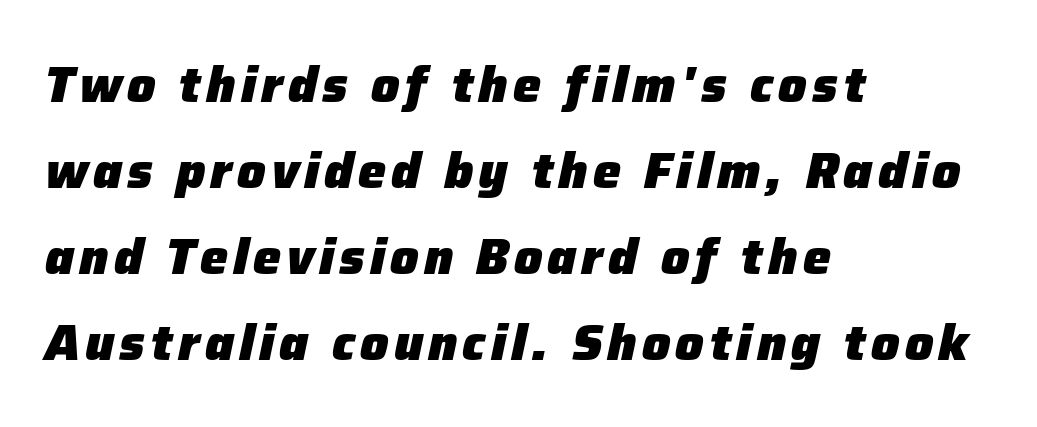
The image shows 50 px heavy type, italic (leaning right); set left-aligned, line spacing 1.72x, not underlined; low stroke contrast and a medium x-height.
